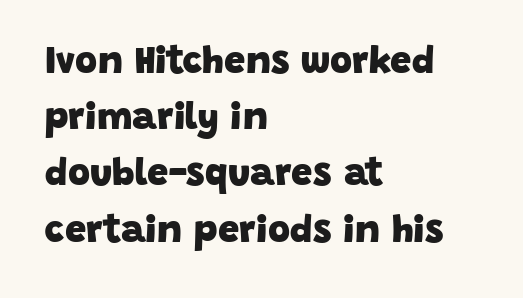
Q: Is the text bold? A: Yes.
Q: Is the typeface a serif or a sans-serif typeface? A: Sans-serif.
Q: Is the text underlined? A: No.
Q: How is the paragraph aligned? A: Left-aligned.
Q: Is the spacing between letters normal or unusually wide? A: Normal.
Q: Is the spacing between lines tight, normal or loose? A: Normal.
Q: Width (condensed, normal, or wide)? A: Normal.
Q: Stroke contrast? A: Low.
Q: x-height? A: Large.
Q: Monospaced? A: No.
